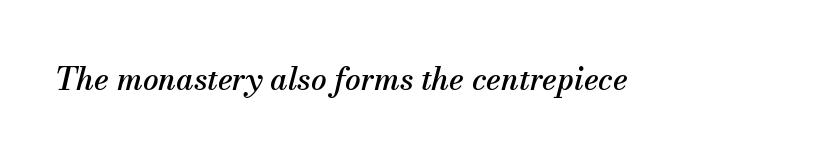
When letters slant like this, we call the style italic. The passage shown is typed in a proportional face where columns would drift. The tracking reads as untouched default to a designer's eye. A typesetter would label this face a serif.
